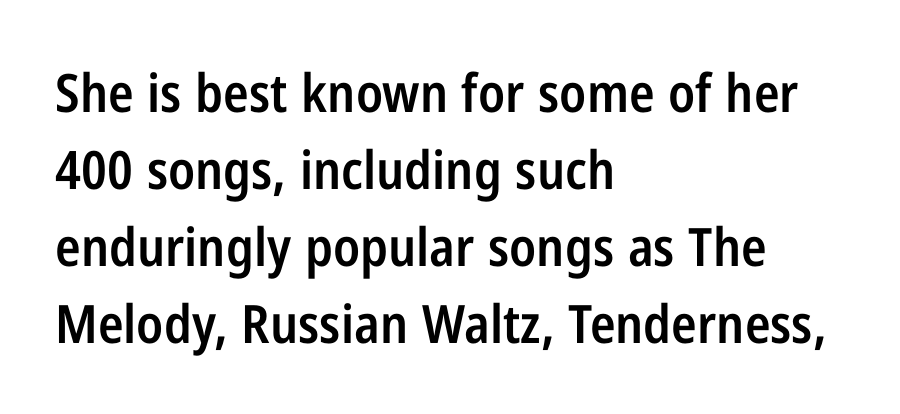
{"serif": "no", "italic": "no", "bold": "semi", "weight": "semibold", "width": "condensed", "stroke_contrast": "low", "x_height": "medium", "monospaced": "no", "underline": "no", "align": "left", "line_spacing": "normal", "line_spacing_ratio": 1.45, "letter_spacing": "normal", "letter_spacing_em": 0.0, "glyph_px": 53}
